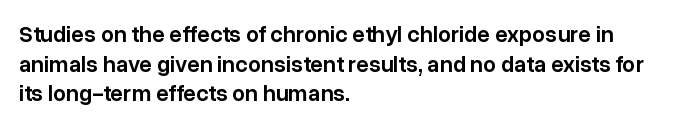
Q: Is the text bold? A: Semi-bold.
Q: Is the text italic (slanted)? A: No, it is upright.
Q: Is the text underlined? A: No.
Q: How is the paragraph aligned? A: Left-aligned.
Q: Is the spacing between letters normal or unusually wide? A: Normal.
Q: Is the spacing between lines tight, normal or loose? A: Normal.
